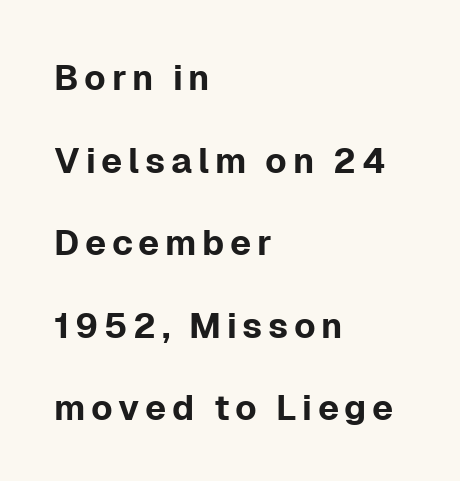
Q: Is the text italic (slanted)? A: No, it is upright.
Q: Is the typeface a serif or a sans-serif typeface? A: Sans-serif.
Q: Is the text underlined? A: No.
Q: How is the paragraph aligned? A: Left-aligned.
Q: Is the spacing between lines tight, normal or loose? A: Loose.
Q: Width (condensed, normal, or wide)? A: Normal.
Q: Stroke contrast? A: Low.
Q: x-height? A: Medium.
Q: Monospaced? A: No.
